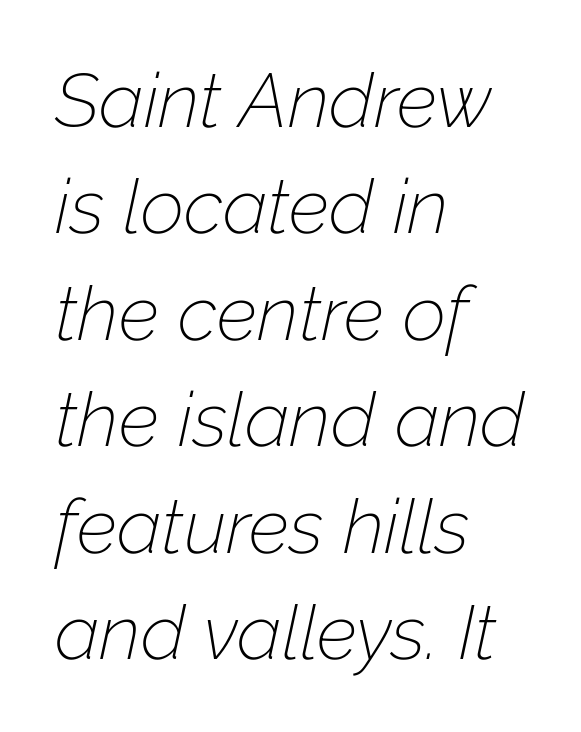
Q: Is the text bold? A: No.
Q: Is the text italic (slanted)? A: Yes, it leans right by about 12 degrees.
Q: Is the text underlined? A: No.
Q: How is the paragraph aligned? A: Left-aligned.
Q: Is the spacing between letters normal or unusually wide? A: Normal.
Q: Is the spacing between lines tight, normal or loose? A: Normal.
Q: Width (condensed, normal, or wide)? A: Normal.
Q: Stroke contrast? A: Low.
Q: x-height? A: Medium.
Q: Monospaced? A: No.
